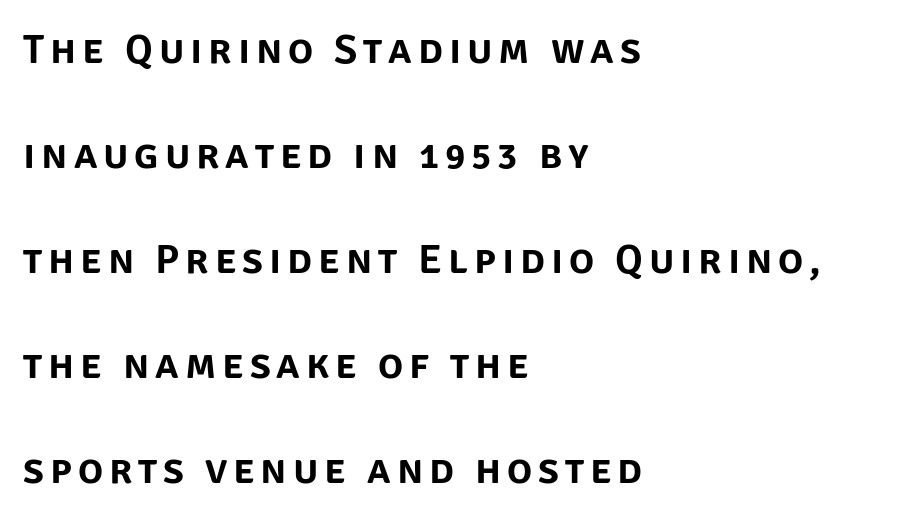
The typeface chosen for these lines omits serifs. Is this a fixed-width face? No — the glyphs have proportional, varying widths. Italic? Not at all — the glyphs are vertical. Each new line begins a long way beneath the previous one.
